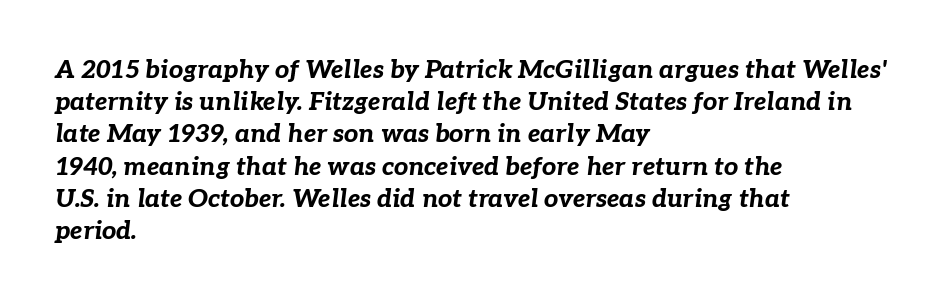
The image shows 25 px bold type, italic (leaning right); set left-aligned, normal line spacing (1.29x), normal letter spacing, not underlined.
